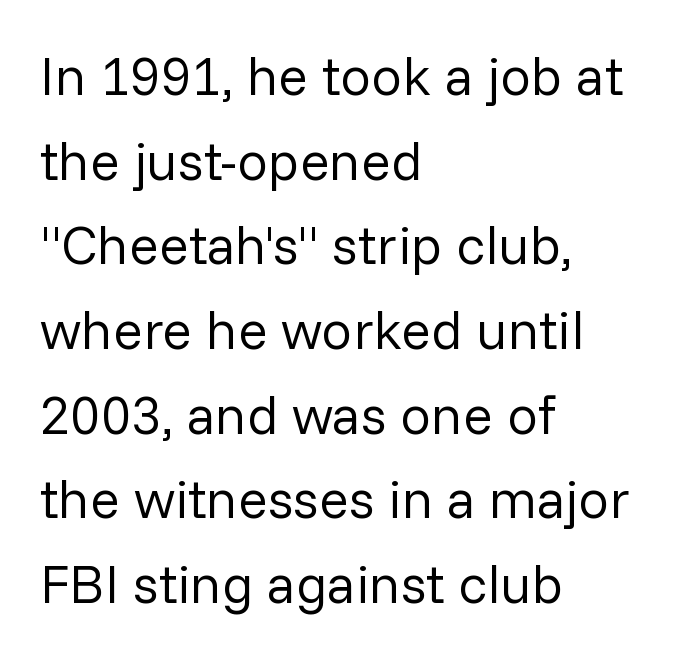
{"serif": "no", "italic": "no", "bold": "no", "weight": "regular", "width": "normal", "stroke_contrast": "low", "x_height": "medium", "monospaced": "no", "underline": "no", "align": "left", "line_spacing": "normal", "line_spacing_ratio": 1.54, "letter_spacing": "normal", "letter_spacing_em": 0.0, "glyph_px": 55}
